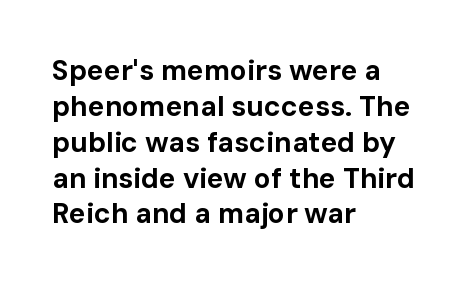
A student would call this left alignment; a typographer would say flush left, rag right. Caption: bold face, heavy strokes. Nope, not italic — everything's standing straight. Compared with typical paragraphs, the rows here are spaced about the same. Type style note: lacks serifs. Bare-footed words on every line.
